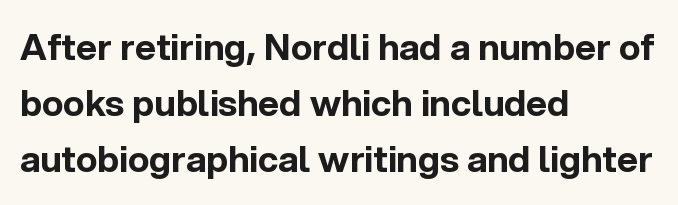
The image shows 36 px bold sans-serif type, upright; set left-aligned, normal line spacing (1.56x), normal letter spacing, not underlined; a medium x-height.
